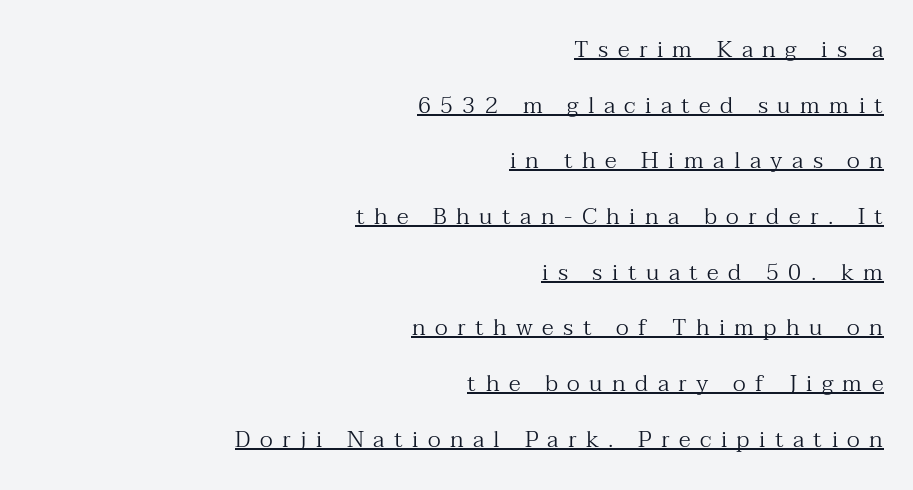
Q: Is the text bold? A: No.
Q: Is the text italic (slanted)? A: No, it is upright.
Q: Is the text underlined? A: Yes.
Q: How is the paragraph aligned? A: Right-aligned.
Q: Is the spacing between letters normal or unusually wide? A: Unusually wide.
Q: Is the spacing between lines tight, normal or loose? A: Loose.
